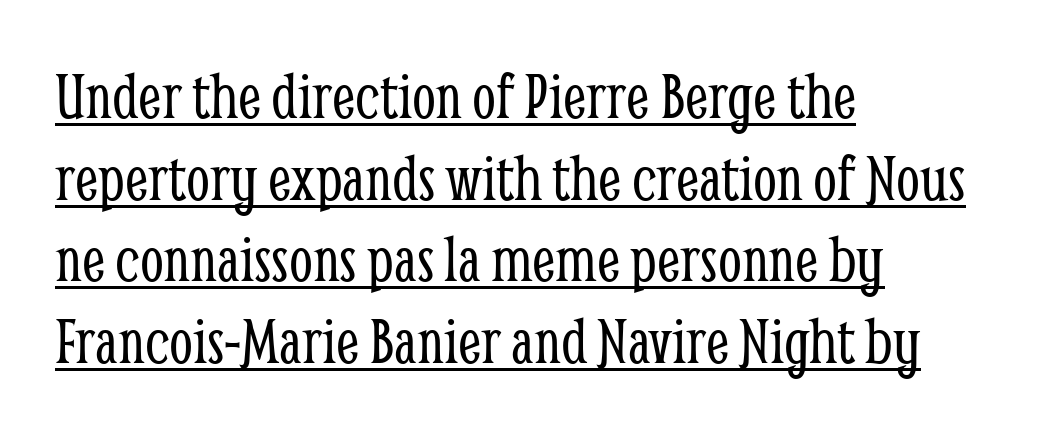
This reads as an unemphasized weight, regular at the heaviest. Italic? Not at all — the glyphs are vertical. This sample is left-justified, so line endings fall wherever the words run out. Here the glyphs are tracked normally, forming tight word shapes.
